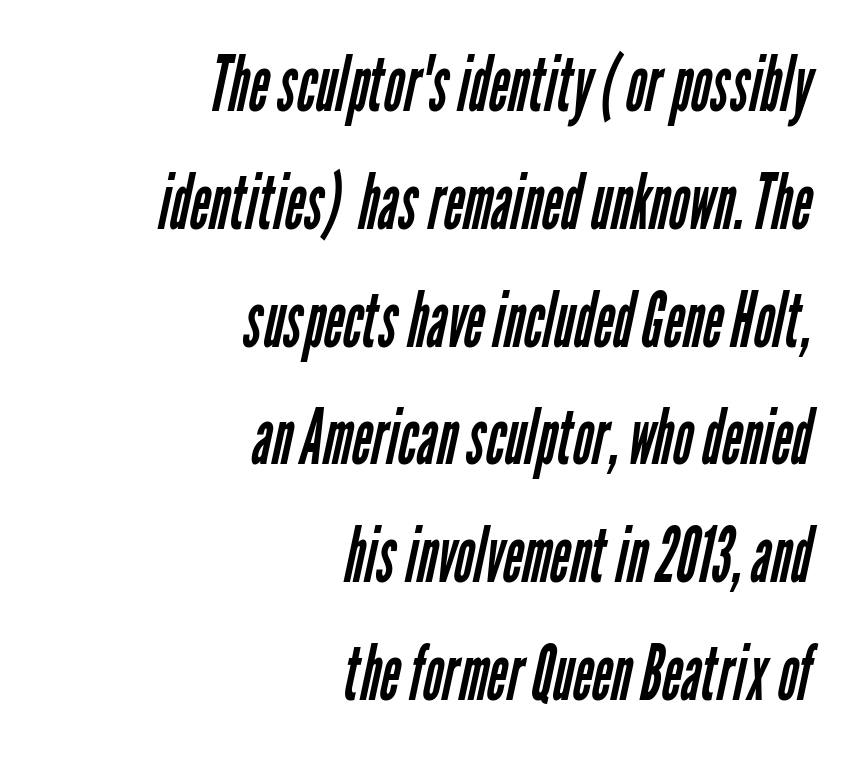
{"serif": "no", "bold": "no", "weight": "regular", "width": "condensed", "stroke_contrast": "low", "x_height": "medium", "monospaced": "no", "underline": "no", "align": "right", "line_spacing": "normal", "line_spacing_ratio": 1.53, "letter_spacing": "normal", "letter_spacing_em": 0.0, "glyph_px": 77}
